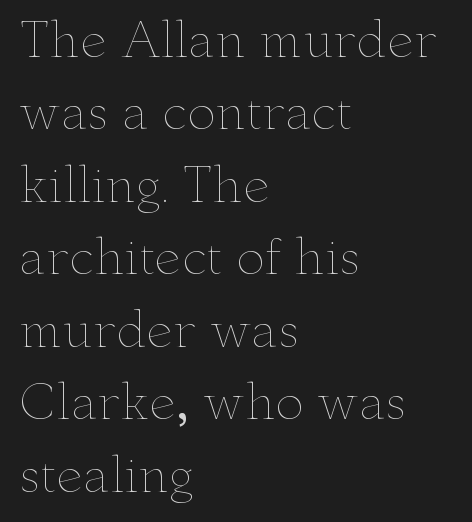
Q: Is the text bold? A: No.
Q: Is the text italic (slanted)? A: No, it is upright.
Q: Is the text underlined? A: No.
Q: How is the paragraph aligned? A: Left-aligned.
Q: Is the spacing between letters normal or unusually wide? A: Normal.
Q: Is the spacing between lines tight, normal or loose? A: Normal.
Q: Width (condensed, normal, or wide)? A: Wide.
Q: Stroke contrast? A: Low.
Q: x-height? A: Small.
Q: Monospaced? A: No.
